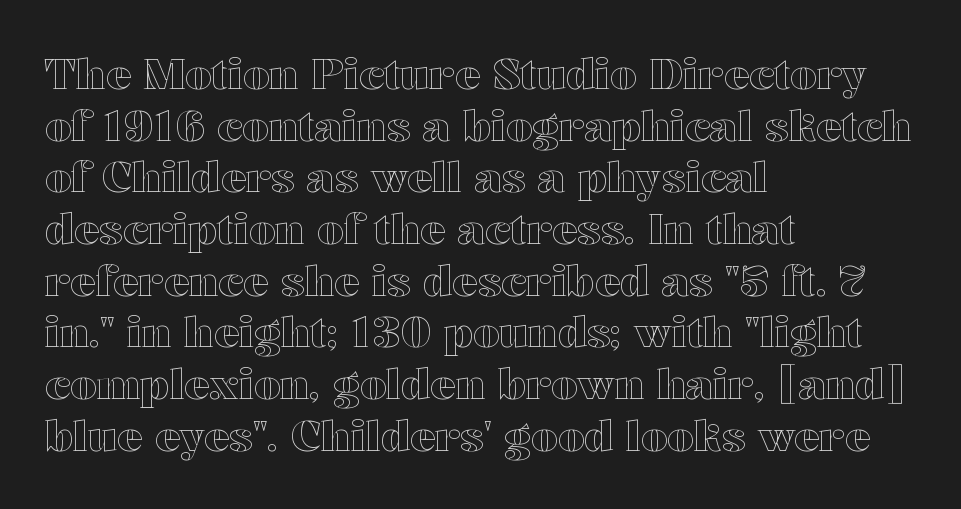
This is the regular roman posture of the typeface. Anything drawn beneath the words? Only blank space. Each word holds together tightly as a unit, with standard inter-letter gaps. Note the varied advance widths — an 'i' is clearly narrower than an 'm'.
